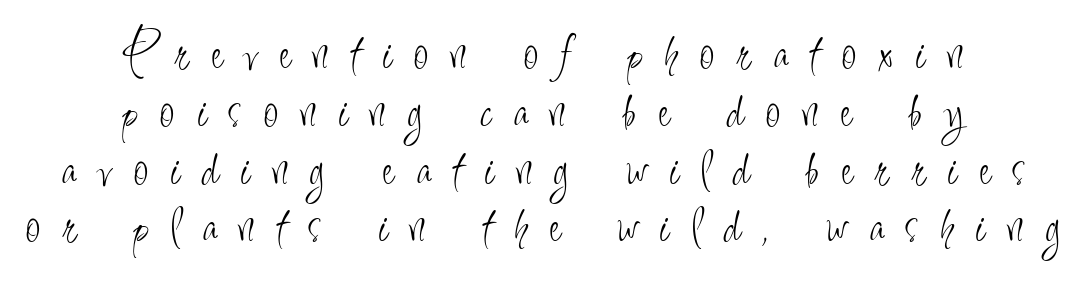
{"serif": "no", "bold": "no", "weight": "light", "width": "condensed", "stroke_contrast": "low", "x_height": "small", "monospaced": "no", "underline": "no", "align": "center", "line_spacing": "tight", "line_spacing_ratio": 1.09, "letter_spacing": "wide", "letter_spacing_em": 0.43, "glyph_px": 53}
